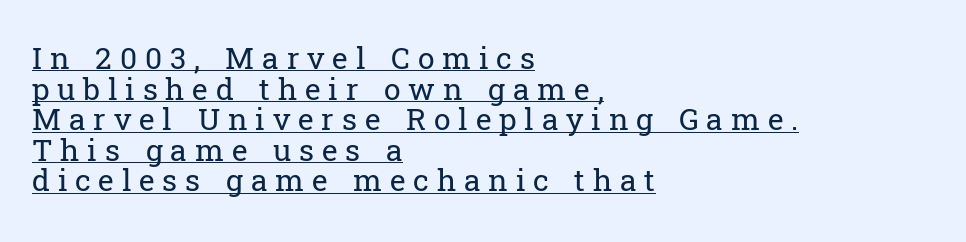
The space between consecutive lines is stingy. Caption: multi-line text, flush left, ragged right. Varying glyph widths throughout — classic text-font behaviour. Like a heading marked for emphasis, these lines bear an underscore.
